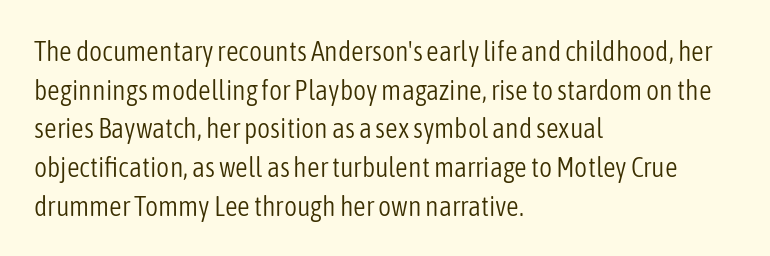
Q: Is the text bold? A: No.
Q: Is the text italic (slanted)? A: No, it is upright.
Q: Is the typeface a serif or a sans-serif typeface? A: Sans-serif.
Q: Is the text underlined? A: No.
Q: How is the paragraph aligned? A: Left-aligned.
Q: Is the spacing between letters normal or unusually wide? A: Normal.
Q: Is the spacing between lines tight, normal or loose? A: Normal.
Q: Width (condensed, normal, or wide)? A: Condensed.
Q: Stroke contrast? A: Low.
Q: x-height? A: Medium.
Q: Monospaced? A: No.
